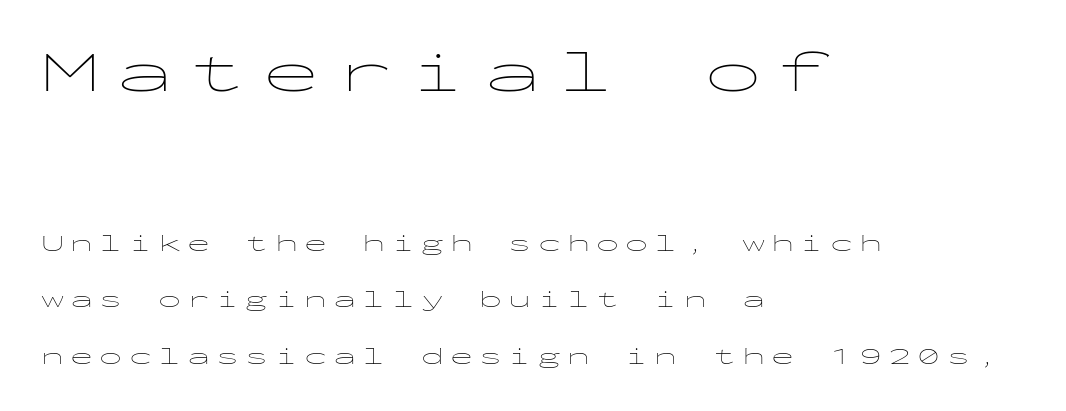
The image shows 58 px thin, wide sans-serif type, upright, monospaced; set left-aligned, loose line spacing (2.47x), unusually wide letter spacing (+0.27 em), not underlined; the first (top) block is 2.52x larger; low stroke contrast and a medium x-height.
